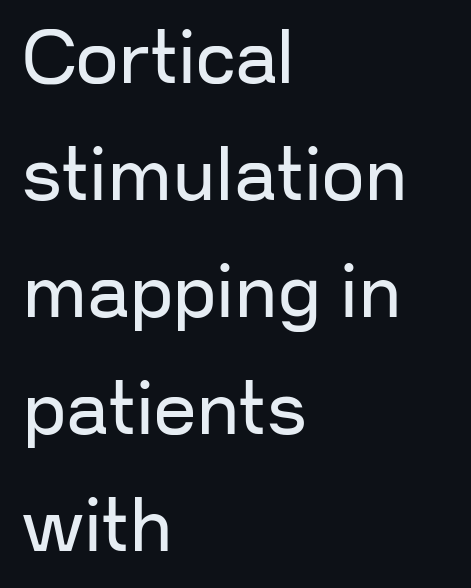
Q: Is the text bold? A: No.
Q: Is the text italic (slanted)? A: No, it is upright.
Q: Is the typeface a serif or a sans-serif typeface? A: Sans-serif.
Q: Is the text underlined? A: No.
Q: How is the paragraph aligned? A: Left-aligned.
Q: Is the spacing between letters normal or unusually wide? A: Normal.
Q: Is the spacing between lines tight, normal or loose? A: Normal.
Q: Width (condensed, normal, or wide)? A: Normal.
Q: Stroke contrast? A: Low.
Q: x-height? A: Medium.
Q: Monospaced? A: No.
